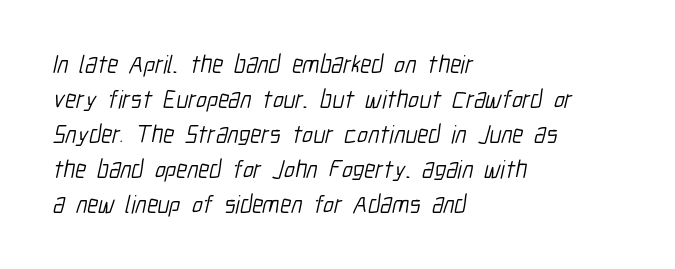
{"bold": "no", "underline": "no", "align": "left", "line_spacing": "normal", "line_spacing_ratio": 1.4, "letter_spacing": "normal", "letter_spacing_em": 0.0, "glyph_px": 25}
